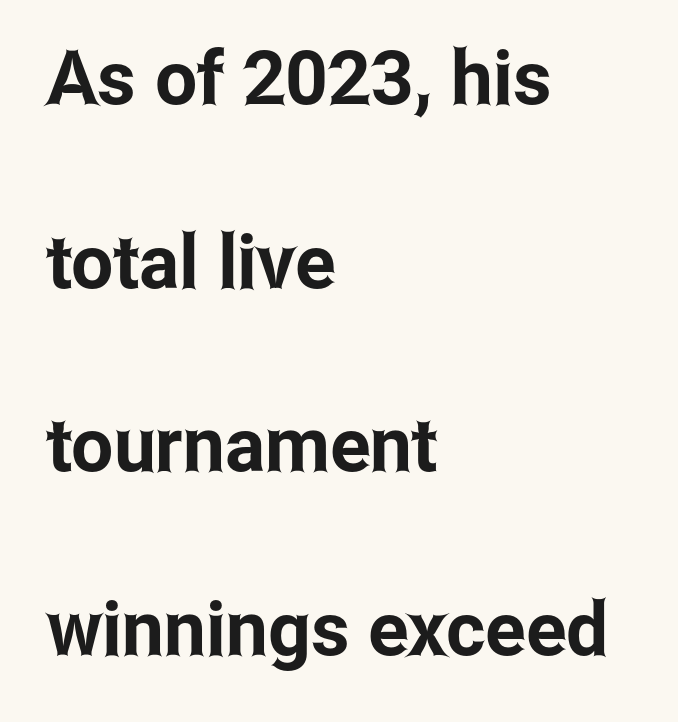
Q: Is the text italic (slanted)? A: No, it is upright.
Q: Is the typeface a serif or a sans-serif typeface? A: Sans-serif.
Q: Is the text underlined? A: No.
Q: How is the paragraph aligned? A: Left-aligned.
Q: Is the spacing between letters normal or unusually wide? A: Normal.
Q: Is the spacing between lines tight, normal or loose? A: Loose.
Q: Width (condensed, normal, or wide)? A: Condensed.
Q: Stroke contrast? A: Low.
Q: x-height? A: Medium.
Q: Monospaced? A: No.
